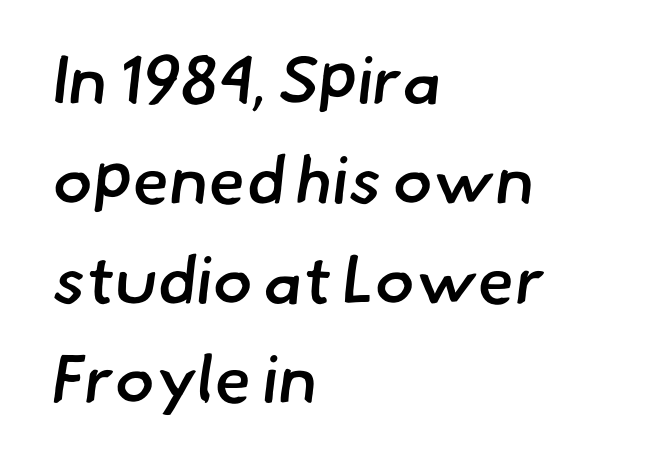
The space beneath each line is pristine and unruled. Vertically, the passage feels balanced, rows spaced as you'd expect. Type style note: lacks serifs. The tracking reads as untouched default to a designer's eye. Layout note: lines flush left. Stroke thickness is moderately raised; the sample reads as semibold.
